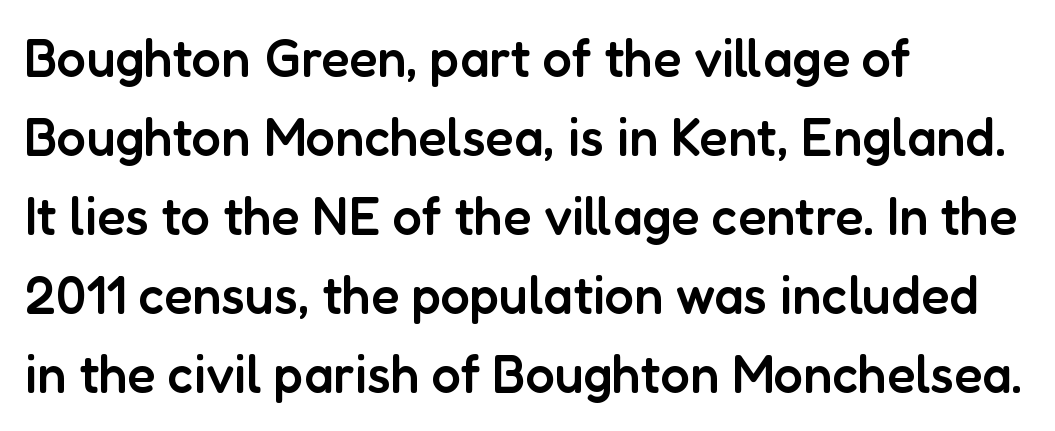
It's the straight-up-and-down kind of type. Type style note: lacks serifs. The text block is weighted toward the left margin, trailing off unevenly rightward. Has an underline been added? It has not. Is this a fixed-width face? No — the glyphs have proportional, varying widths. This rendering leaves character spacing at its baseline value.
